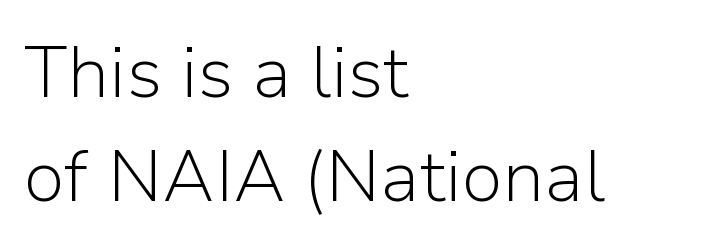
Q: Is the text bold? A: No.
Q: Is the text italic (slanted)? A: No, it is upright.
Q: Is the typeface a serif or a sans-serif typeface? A: Sans-serif.
Q: Is the text underlined? A: No.
Q: How is the paragraph aligned? A: Left-aligned.
Q: Is the spacing between letters normal or unusually wide? A: Normal.
Q: Is the spacing between lines tight, normal or loose? A: Normal.
Q: Width (condensed, normal, or wide)? A: Normal.
Q: Stroke contrast? A: Low.
Q: x-height? A: Medium.
Q: Monospaced? A: No.
